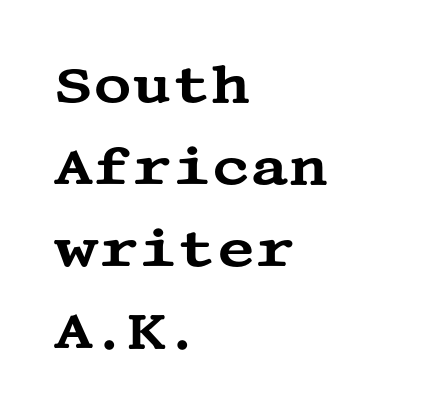
{"serif": "yes", "italic": "no", "width": "wide", "stroke_contrast": "medium", "x_height": "large", "underline": "no", "align": "left", "line_spacing": "normal", "line_spacing_ratio": 1.55, "letter_spacing": "normal", "letter_spacing_em": 0.0, "glyph_px": 53}
